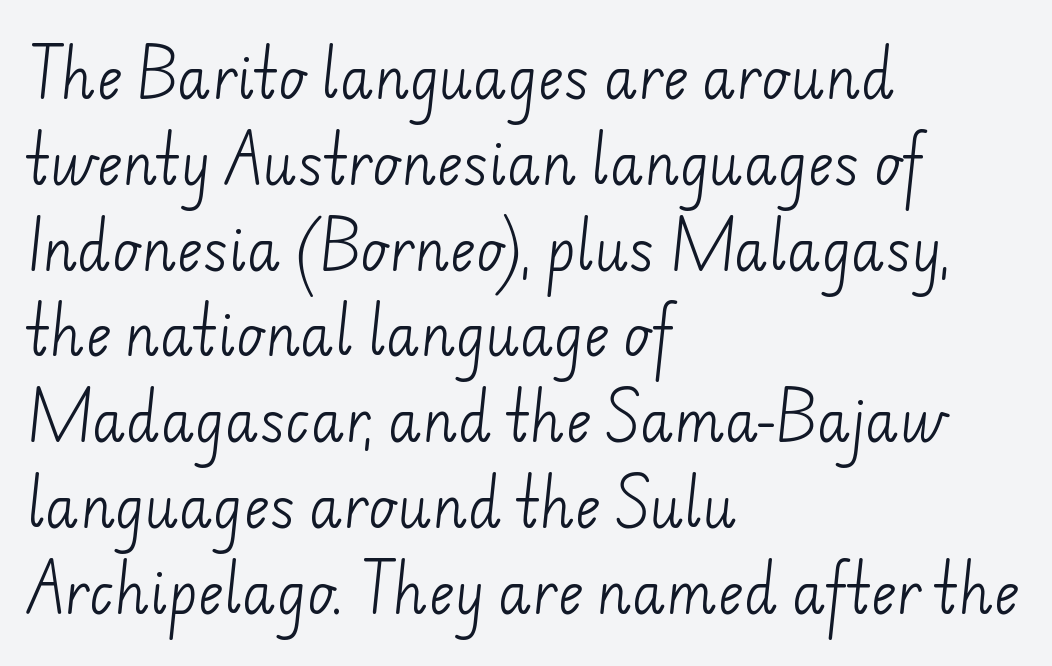
The specimen omits any rule beneath the text block's lines. What kind of face is this? One without serifs — a sans. Compared with typical paragraphs, the rows here are spaced about the same. Visually the block forms a straight wall on the left and a jagged coastline on the right. Stems and bowls with no extra thickness — not bold. This sample has the flowing, uneven cadence of proportional lettering.
